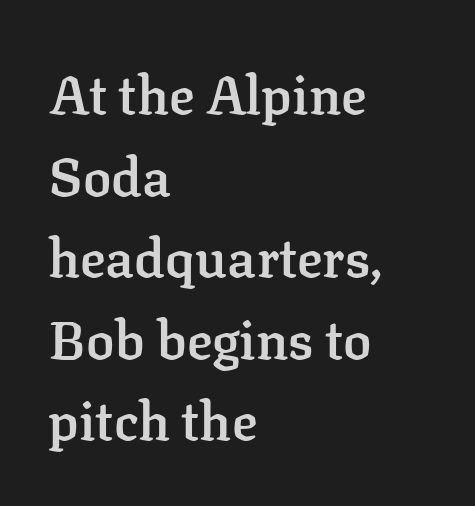
Q: Is the text bold? A: Semi-bold.
Q: Is the text italic (slanted)? A: No, it is upright.
Q: Is the typeface a serif or a sans-serif typeface? A: Serif.
Q: Is the text underlined? A: No.
Q: How is the paragraph aligned? A: Left-aligned.
Q: Is the spacing between letters normal or unusually wide? A: Normal.
Q: Is the spacing between lines tight, normal or loose? A: Normal.
Q: Width (condensed, normal, or wide)? A: Normal.
Q: Stroke contrast? A: Low.
Q: x-height? A: Medium.
Q: Monospaced? A: No.
